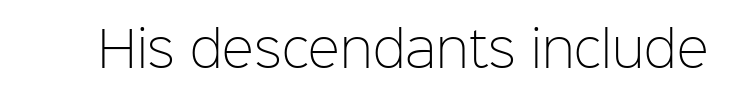
{"serif": "no", "italic": "no", "bold": "no", "weight": "light", "width": "normal", "stroke_contrast": "low", "x_height": "medium", "monospaced": "no", "underline": "no", "letter_spacing": "normal", "letter_spacing_em": 0.0, "glyph_px": 48}
